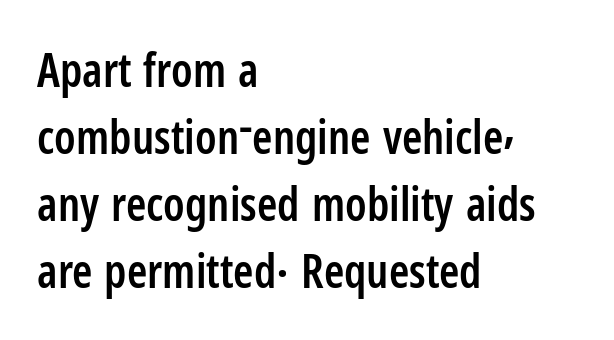
{"serif": "no", "italic": "no", "bold": "semi", "weight": "semibold", "width": "condensed", "stroke_contrast": "low", "x_height": "medium", "monospaced": "no", "underline": "no", "align": "left", "line_spacing": "normal", "line_spacing_ratio": 1.46, "letter_spacing": "normal", "letter_spacing_em": 0.0, "glyph_px": 46}
